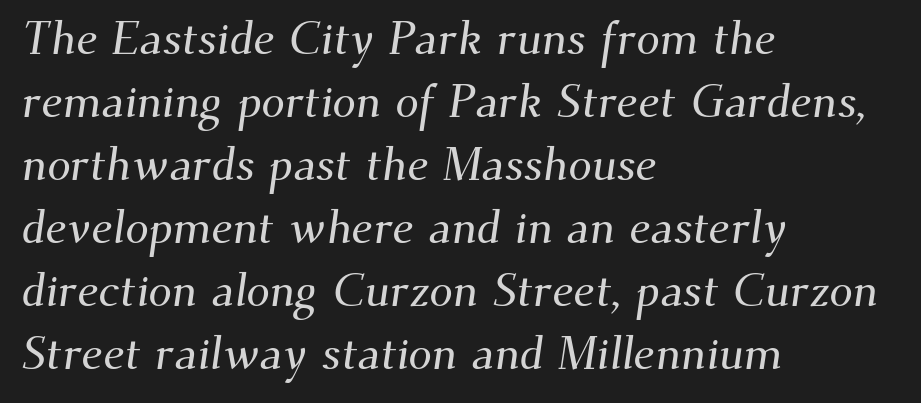
In terms of leading, this rendering sits right in the middle. A classic flush-left, rag-right setting is used for this passage. You could call the tracking neutral — neither tight nor loose. Nobody drew a line under any word here. The face used here is proportionally spaced, like ordinary book or web type.
